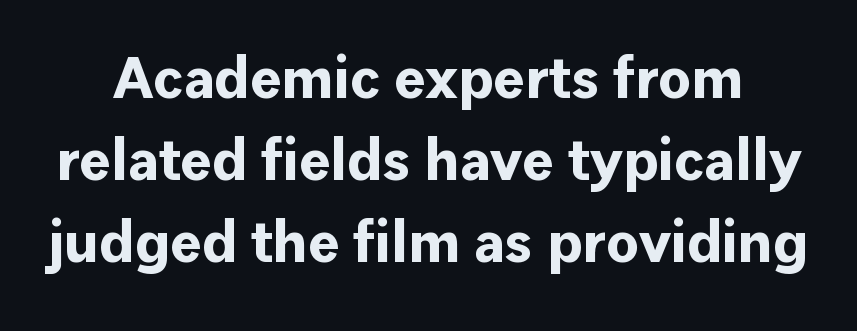
Q: Is the text bold? A: Yes.
Q: Is the text italic (slanted)? A: No, it is upright.
Q: Is the typeface a serif or a sans-serif typeface? A: Sans-serif.
Q: Is the text underlined? A: No.
Q: Is the spacing between letters normal or unusually wide? A: Normal.
Q: Is the spacing between lines tight, normal or loose? A: Normal.
Q: Width (condensed, normal, or wide)? A: Normal.
Q: Stroke contrast? A: Low.
Q: x-height? A: Medium.
Q: Monospaced? A: No.
